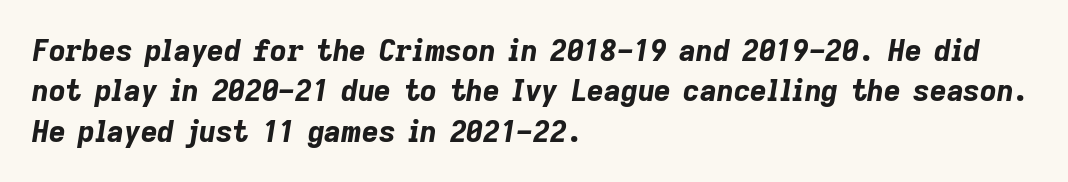
{"italic": "yes", "lean": "right", "slant_degrees": 9, "bold": "yes", "weight": "bold", "width": "normal", "stroke_contrast": "low", "x_height": "medium", "monospaced": "no", "underline": "no", "align": "left", "line_spacing": "normal", "line_spacing_ratio": 1.39, "letter_spacing": "normal", "letter_spacing_em": 0.0, "glyph_px": 29}
